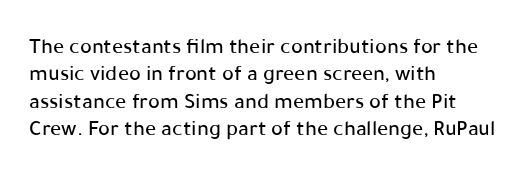
The image shows 22 px text type, upright; set left-aligned, line spacing 1.24x, normal letter spacing, not underlined.
